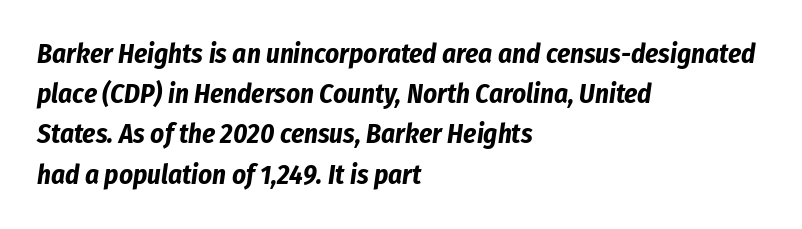
The image shows 27 px bold type, italic (leaning right); set left-aligned, normal line spacing (1.49x), normal letter spacing, not underlined.
